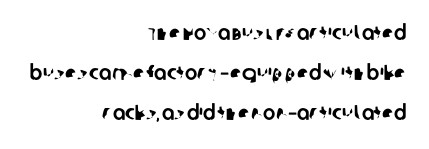
No word sits above an underline. Horizontal bands of white between lines are thick stripes. Between one letter and the next there's only the usual sliver of space. Alignment: flush right.
